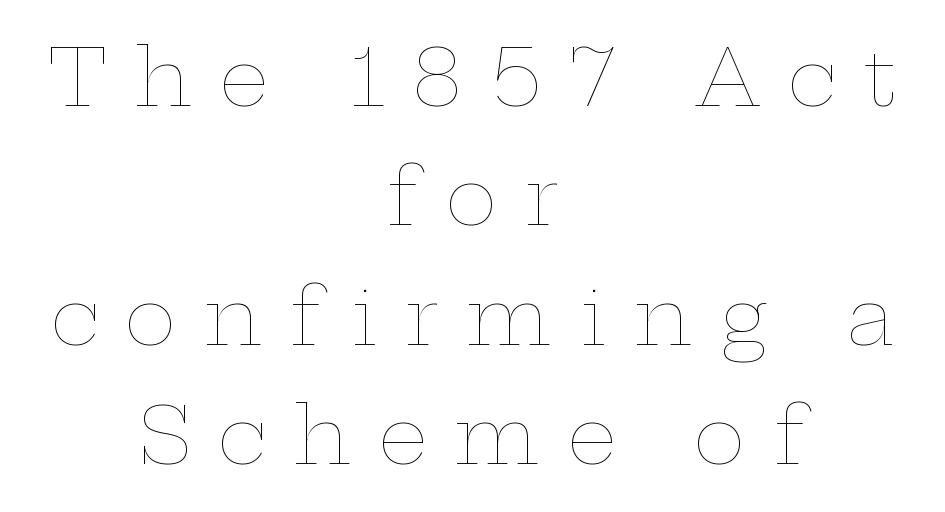
Q: Is the text bold? A: No.
Q: Is the text italic (slanted)? A: No, it is upright.
Q: Is the text underlined? A: No.
Q: How is the paragraph aligned? A: Centered.
Q: Is the spacing between letters normal or unusually wide? A: Unusually wide.
Q: Is the spacing between lines tight, normal or loose? A: Normal.
Q: Width (condensed, normal, or wide)? A: Wide.
Q: Stroke contrast? A: Low.
Q: x-height? A: Medium.
Q: Monospaced? A: No.
